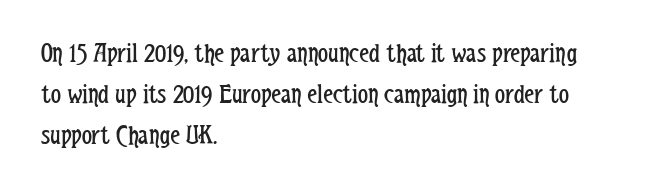
Check the space under the baseline: it is left empty. Compared with a centered layout, this one pins lines to the left instead. These lines were composed using upright roman letters. The letters carry no serifs — their stems end cleanly without finishing strokes. Think standard paragraph weight, or any step lighter than that. Looks like regular typesetting: each glyph gets only the width it needs.
